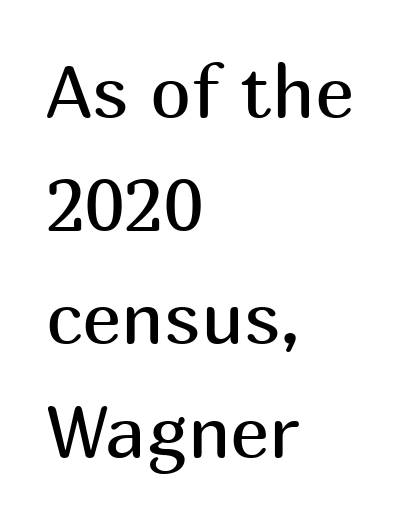
Q: Is the text bold? A: No.
Q: Is the text italic (slanted)? A: No, it is upright.
Q: Is the typeface a serif or a sans-serif typeface? A: Sans-serif.
Q: Is the text underlined? A: No.
Q: How is the paragraph aligned? A: Left-aligned.
Q: Is the spacing between letters normal or unusually wide? A: Normal.
Q: Is the spacing between lines tight, normal or loose? A: Normal.
Q: Width (condensed, normal, or wide)? A: Normal.
Q: Stroke contrast? A: Medium.
Q: x-height? A: Medium.
Q: Monospaced? A: No.
